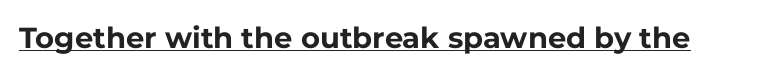
Q: Is the text bold? A: Yes.
Q: Is the text italic (slanted)? A: No, it is upright.
Q: Is the typeface a serif or a sans-serif typeface? A: Sans-serif.
Q: Is the text underlined? A: Yes.
Q: Is the spacing between letters normal or unusually wide? A: Normal.
Q: Width (condensed, normal, or wide)? A: Normal.
Q: Stroke contrast? A: Low.
Q: x-height? A: Medium.
Q: Monospaced? A: No.
